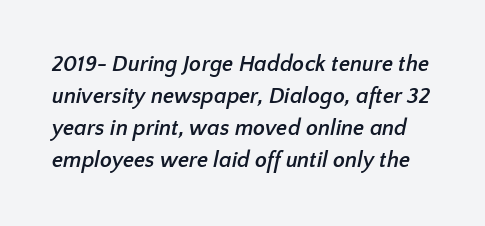
{"bold": "yes", "underline": "no", "line_spacing": "normal", "line_spacing_ratio": 1.46, "letter_spacing": "normal", "letter_spacing_em": 0.0, "glyph_px": 22}
